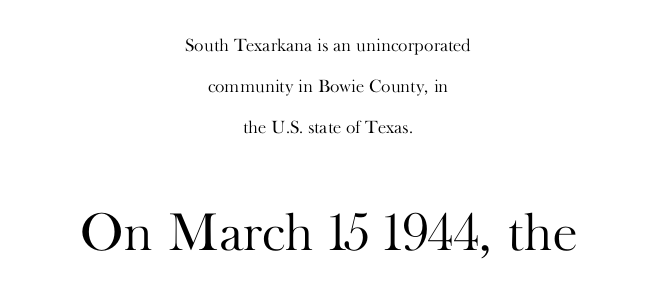
Q: Is the text bold? A: No.
Q: Is the text italic (slanted)? A: No, it is upright.
Q: Is the typeface a serif or a sans-serif typeface? A: Serif.
Q: Is the text underlined? A: No.
Q: How is the paragraph aligned? A: Centered.
Q: Is the spacing between letters normal or unusually wide? A: Normal.
Q: Is the spacing between lines tight, normal or loose? A: Loose.
Q: Which block of text is set in a larger size, the first (top) or the second (bottom)? A: The second (bottom) one.
Q: Width (condensed, normal, or wide)? A: Normal.
Q: Stroke contrast? A: High.
Q: x-height? A: Small.
Q: Monospaced? A: No.
